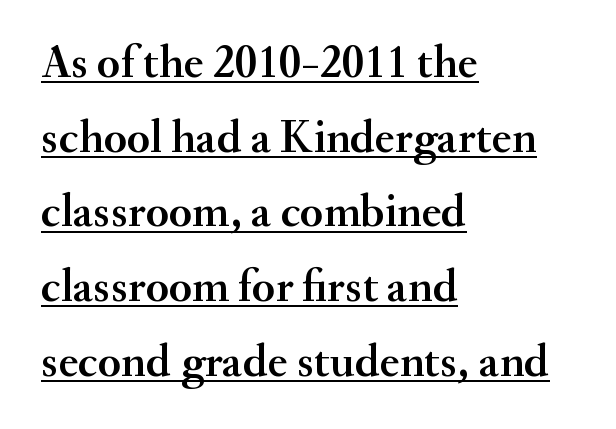
Q: Is the text italic (slanted)? A: No, it is upright.
Q: Is the typeface a serif or a sans-serif typeface? A: Serif.
Q: Is the text underlined? A: Yes.
Q: How is the paragraph aligned? A: Left-aligned.
Q: Is the spacing between letters normal or unusually wide? A: Normal.
Q: Is the spacing between lines tight, normal or loose? A: Normal.
Q: Width (condensed, normal, or wide)? A: Normal.
Q: Stroke contrast? A: Medium.
Q: x-height? A: Small.
Q: Monospaced? A: No.
